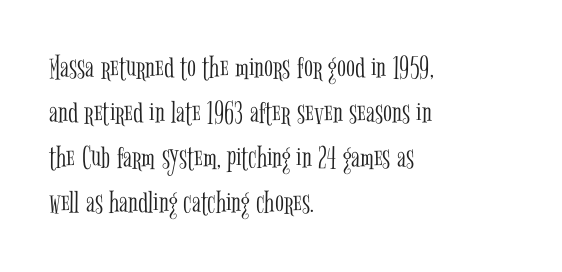
Caption: standard tracking, unaltered. Descenders are the only things crossing below the line. In terms of letterform style, serifs are clearly present. Nothing heavy about these letters — not bold at all. The ragged edge is on the right, which tells us the setting is flush left.
